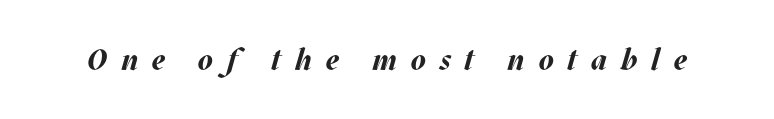
Q: Is the text bold? A: Yes.
Q: Is the text italic (slanted)? A: Yes, it leans right by about 17 degrees.
Q: Is the text underlined? A: No.
Q: Is the spacing between letters normal or unusually wide? A: Unusually wide.
Q: Width (condensed, normal, or wide)? A: Normal.
Q: Stroke contrast? A: Medium.
Q: x-height? A: Large.
Q: Monospaced? A: No.
